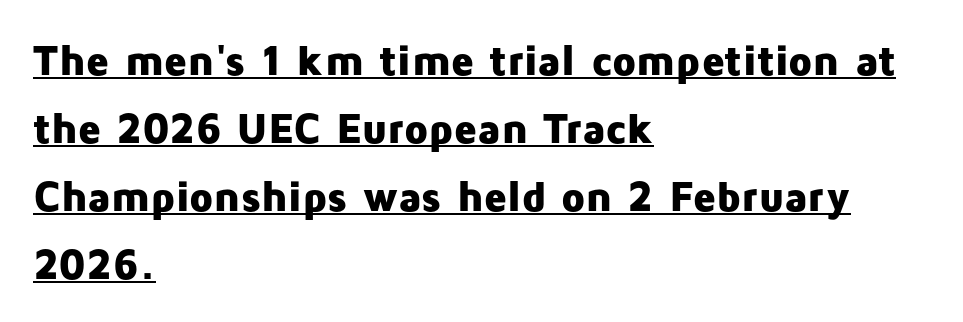
{"serif": "no", "italic": "no", "bold": "yes", "weight": "heavy", "width": "normal", "stroke_contrast": "low", "x_height": "medium", "monospaced": "no", "underline": "yes", "align": "left", "line_spacing": "normal", "line_spacing_ratio": 1.58, "letter_spacing": "normal", "letter_spacing_em": 0.0, "glyph_px": 43}
